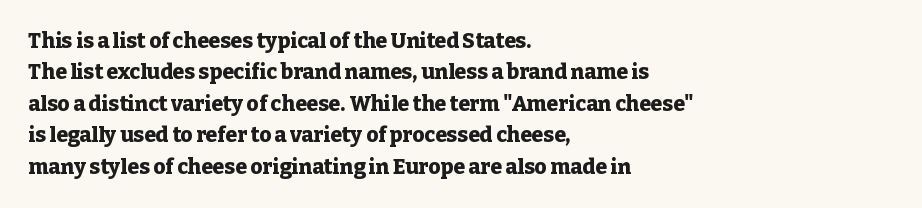
The image shows 21 px bold type, upright; set left-aligned, normal line spacing (1.5x), normal letter spacing, not underlined.
